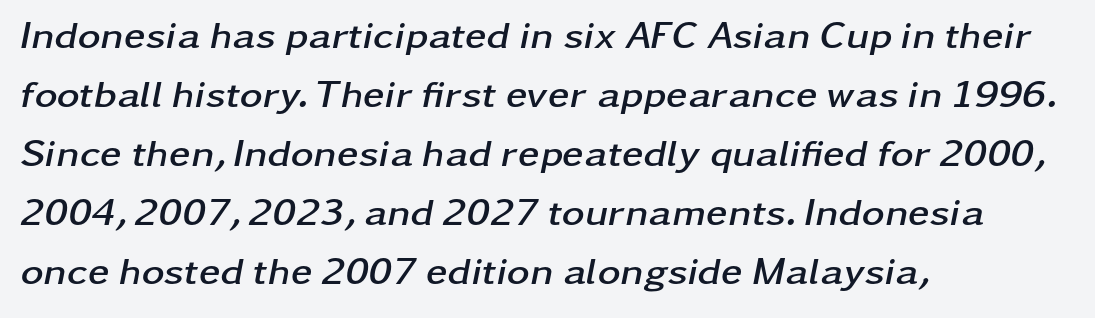
Q: Is the text bold? A: Yes.
Q: Is the text italic (slanted)? A: Yes, it leans right by about 11 degrees.
Q: Is the text underlined? A: No.
Q: How is the paragraph aligned? A: Left-aligned.
Q: Is the spacing between letters normal or unusually wide? A: Normal.
Q: Is the spacing between lines tight, normal or loose? A: Normal.
Q: Width (condensed, normal, or wide)? A: Wide.
Q: Stroke contrast? A: Low.
Q: x-height? A: Medium.
Q: Monospaced? A: No.
